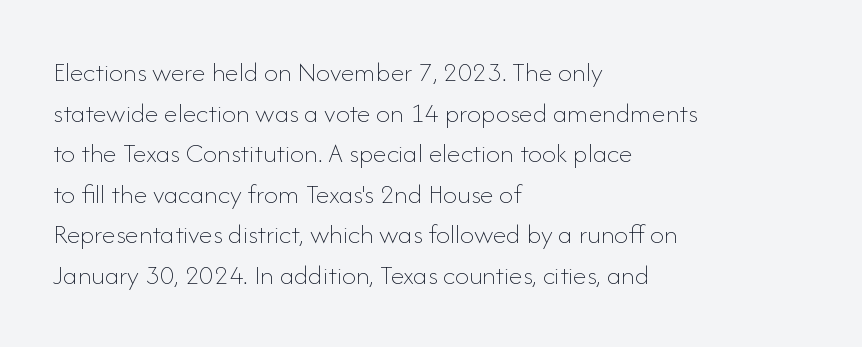
Q: Is the text bold? A: No.
Q: Is the text italic (slanted)? A: No, it is upright.
Q: Is the text underlined? A: No.
Q: How is the paragraph aligned? A: Left-aligned.
Q: Is the spacing between letters normal or unusually wide? A: Normal.
Q: Is the spacing between lines tight, normal or loose? A: Normal.
Q: Width (condensed, normal, or wide)? A: Normal.
Q: Stroke contrast? A: Low.
Q: x-height? A: Small.
Q: Monospaced? A: No.
